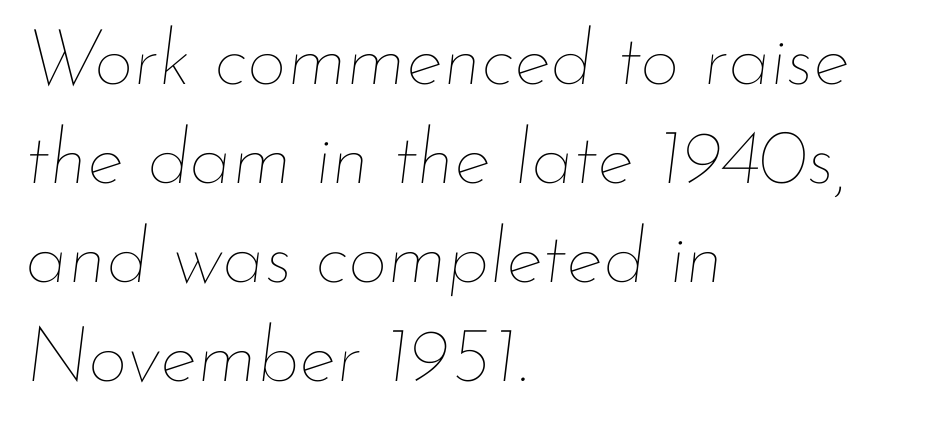
Would a proofreader flag this as italicized? Yes. Each stroke keeps to a modest, everyday thickness or less. The passage shown stacks its lines at a standard gap. Check the space under the baseline: it is left empty. Looks like regular typesetting: each glyph gets only the width it needs. How are the letters spaced? Ordinarily, with no added tracking.
